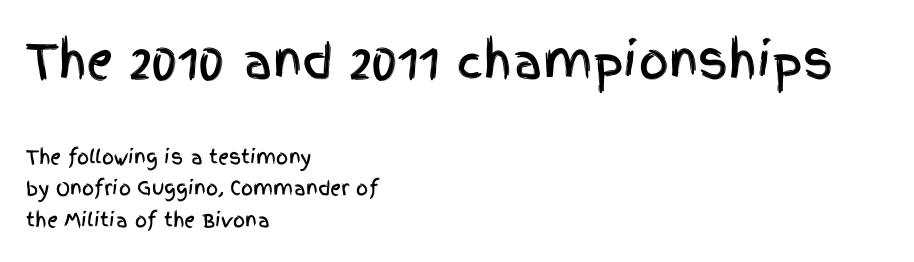
The image shows 47 px condensed sans-serif type, upright; set left-aligned, normal line spacing (1.68x), normal letter spacing, not underlined; the first (top) block is 2.47x larger; a large x-height.
